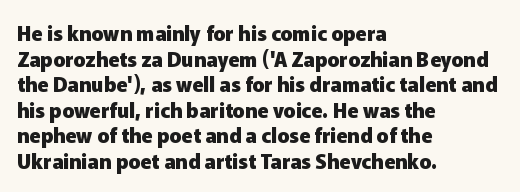
{"italic": "no", "bold": "yes", "underline": "no", "align": "left", "line_spacing": "normal", "line_spacing_ratio": 1.28, "letter_spacing": "normal", "letter_spacing_em": 0.0, "glyph_px": 20}
